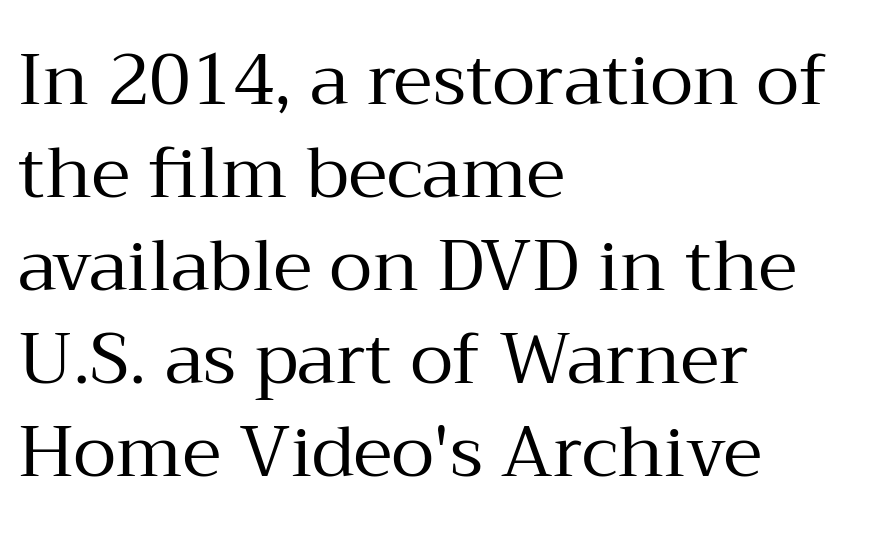
Rendered with straight, roman letterforms. The line texture is even and compact thanks to regular tracking. You could not count columns in this text — the font is proportionally spaced. Look at the bottom of the vertical strokes: they flare into serifs here. A bare baseline throughout the passage. What's the leading like? Ordinary, nothing unusual.
